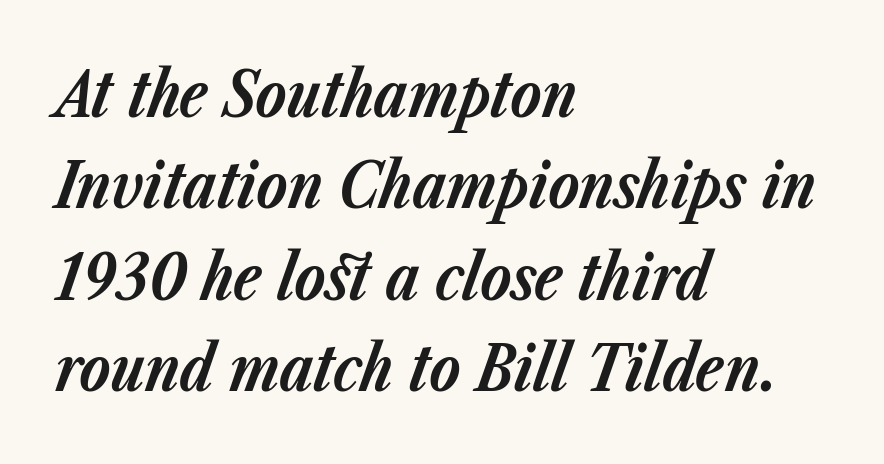
The image shows 63 px bold type, italic (leaning right); set left-aligned, normal line spacing (1.45x), normal letter spacing, not underlined; low stroke contrast and a medium x-height.
